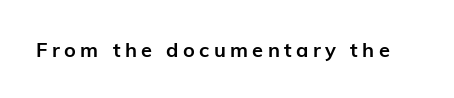
The image shows 20 px bold type, upright; set unusually wide letter spacing (+0.22 em), not underlined.
